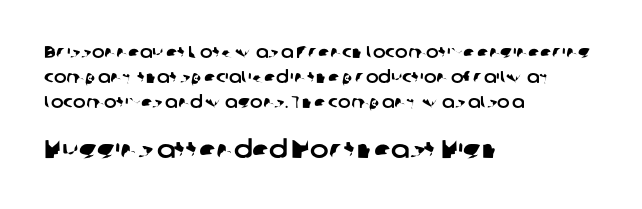
Q: Is the text underlined? A: No.
Q: How is the paragraph aligned? A: Left-aligned.
Q: Is the spacing between letters normal or unusually wide? A: Normal.
Q: Is the spacing between lines tight, normal or loose? A: Normal.
Q: Which block of text is set in a larger size, the first (top) or the second (bottom)? A: The second (bottom) one.
